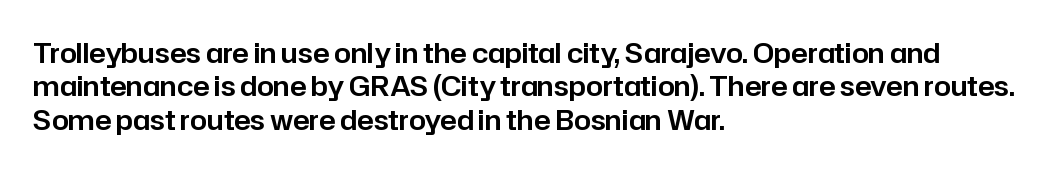
{"italic": "no", "underline": "no", "align": "left", "line_spacing_ratio": 1.24, "letter_spacing": "normal", "letter_spacing_em": 0.0, "glyph_px": 27}
